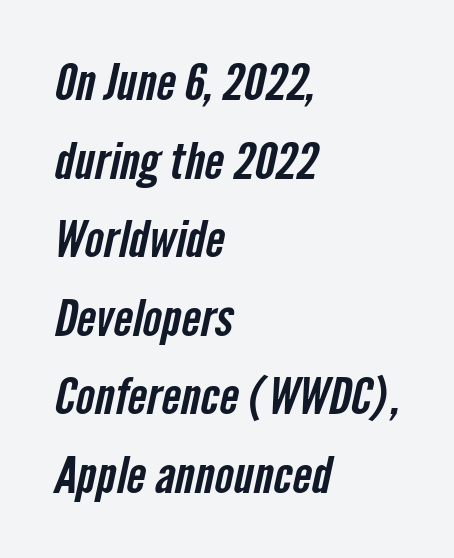
{"serif": "no", "width": "condensed", "stroke_contrast": "low", "x_height": "medium", "monospaced": "no", "underline": "no", "align": "left", "line_spacing": "normal", "line_spacing_ratio": 1.54, "letter_spacing": "normal", "letter_spacing_em": 0.0, "glyph_px": 51}
